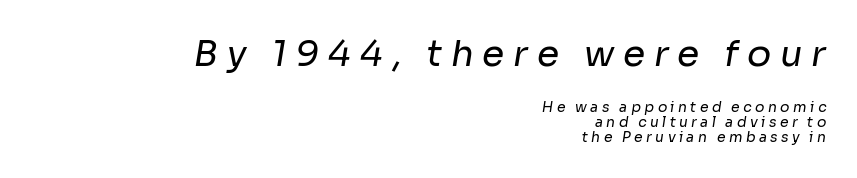
Q: Is the text bold? A: No.
Q: Is the typeface a serif or a sans-serif typeface? A: Sans-serif.
Q: Is the text underlined? A: No.
Q: How is the paragraph aligned? A: Right-aligned.
Q: Is the spacing between letters normal or unusually wide? A: Unusually wide.
Q: Is the spacing between lines tight, normal or loose? A: Tight.
Q: Which block of text is set in a larger size, the first (top) or the second (bottom)? A: The first (top) one.
Q: Width (condensed, normal, or wide)? A: Normal.
Q: Stroke contrast? A: Low.
Q: x-height? A: Medium.
Q: Monospaced? A: No.
